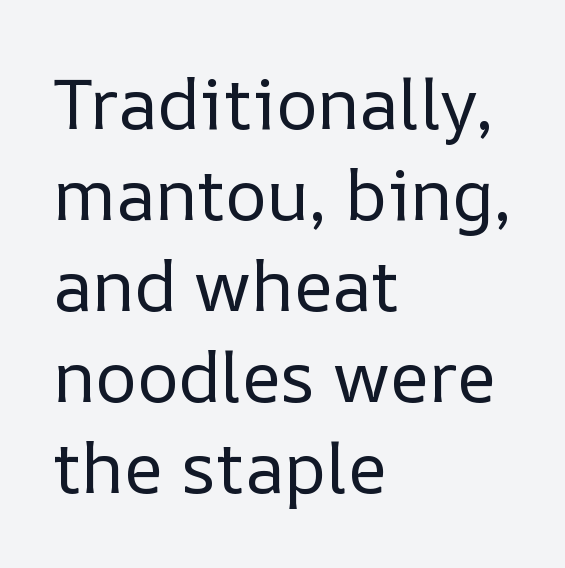
{"italic": "no", "bold": "no", "weight": "regular", "width": "normal", "stroke_contrast": "low", "x_height": "medium", "monospaced": "no", "underline": "no", "align": "left", "line_spacing": "normal", "line_spacing_ratio": 1.28, "letter_spacing": "normal", "letter_spacing_em": 0.0, "glyph_px": 71}
